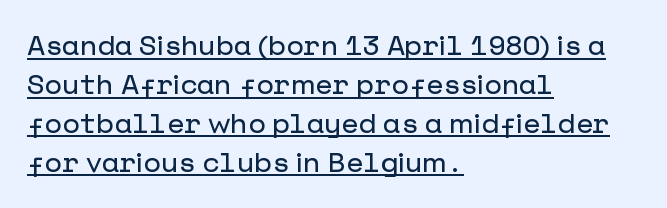
Q: Is the text italic (slanted)? A: No, it is upright.
Q: Is the typeface a serif or a sans-serif typeface? A: Sans-serif.
Q: Is the text underlined? A: Yes.
Q: How is the paragraph aligned? A: Left-aligned.
Q: Is the spacing between letters normal or unusually wide? A: Normal.
Q: Is the spacing between lines tight, normal or loose? A: Normal.
Q: Width (condensed, normal, or wide)? A: Normal.
Q: Stroke contrast? A: Low.
Q: x-height? A: Medium.
